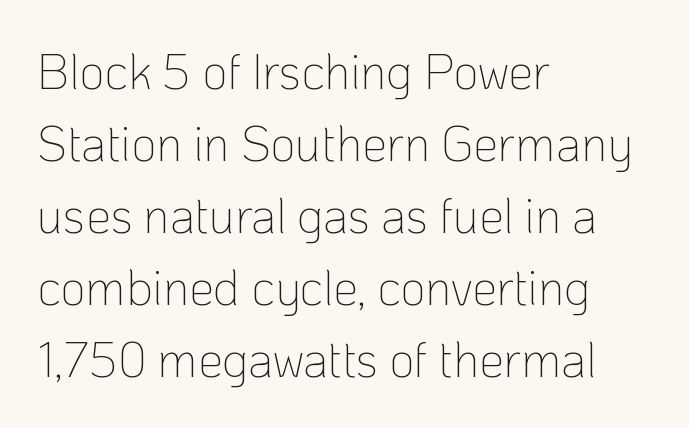
{"serif": "no", "italic": "no", "bold": "no", "weight": "thin", "width": "normal", "stroke_contrast": "low", "x_height": "medium", "monospaced": "no", "underline": "no", "align": "left", "line_spacing": "normal", "line_spacing_ratio": 1.47, "letter_spacing": "normal", "letter_spacing_em": 0.0, "glyph_px": 49}
